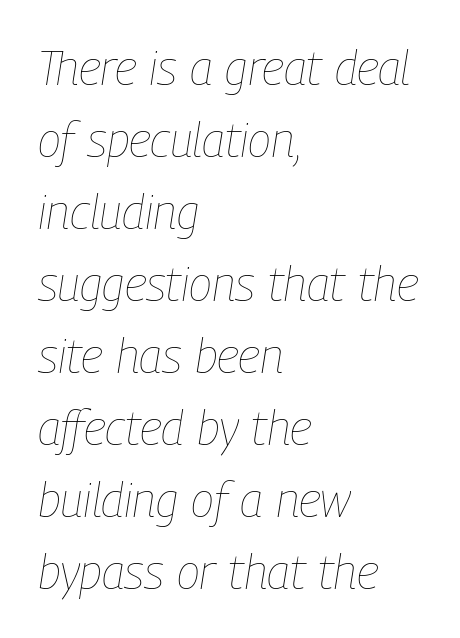
The image shows 48 px thin, condensed type, italic (leaning right); set left-aligned, normal line spacing (1.5x), normal letter spacing, not underlined; low stroke contrast and a medium x-height.
